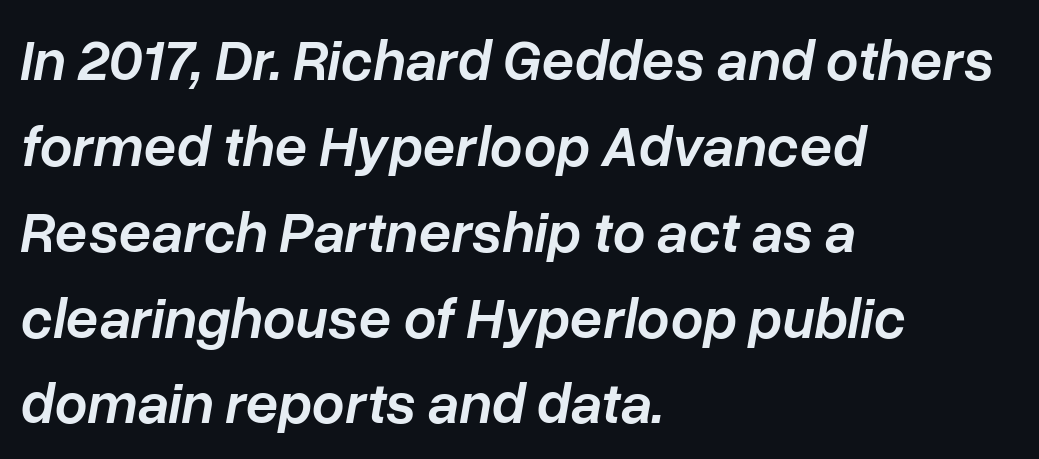
Characters are canted at an angle relative to the baseline's perpendicular. Proportional: the letters do not fall into vertical columns. The sample has been set in demibold, a notch under bold. The zone under the glyphs is completely vacant. Short and long lines alike share a common starting point at left.
